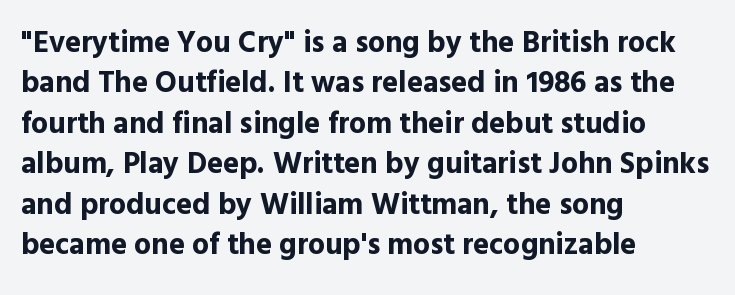
The image shows 30 px bold sans-serif type, upright; set left-aligned, normal line spacing (1.35x), normal letter spacing, not underlined; a medium x-height.
